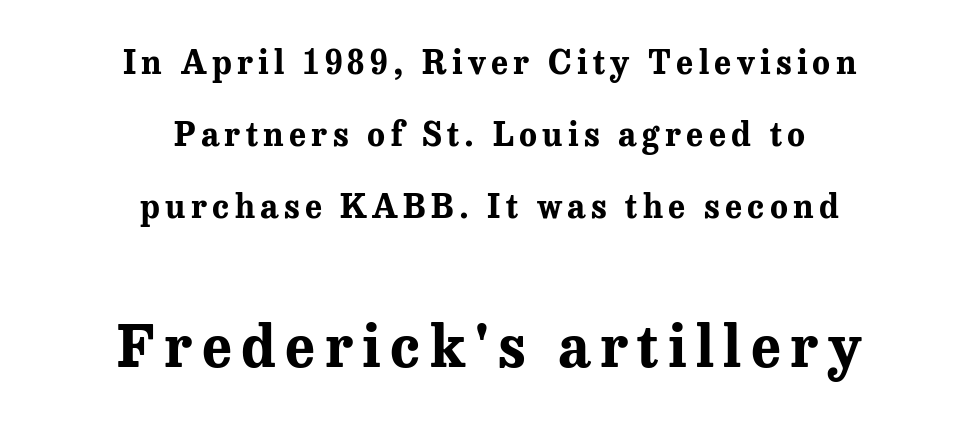
Q: Is the text bold? A: Yes.
Q: Is the text italic (slanted)? A: No, it is upright.
Q: Is the typeface a serif or a sans-serif typeface? A: Serif.
Q: Is the text underlined? A: No.
Q: How is the paragraph aligned? A: Centered.
Q: Is the spacing between lines tight, normal or loose? A: Loose.
Q: Which block of text is set in a larger size, the first (top) or the second (bottom)? A: The second (bottom) one.
Q: Width (condensed, normal, or wide)? A: Normal.
Q: Stroke contrast? A: Medium.
Q: x-height? A: Medium.
Q: Monospaced? A: No.
